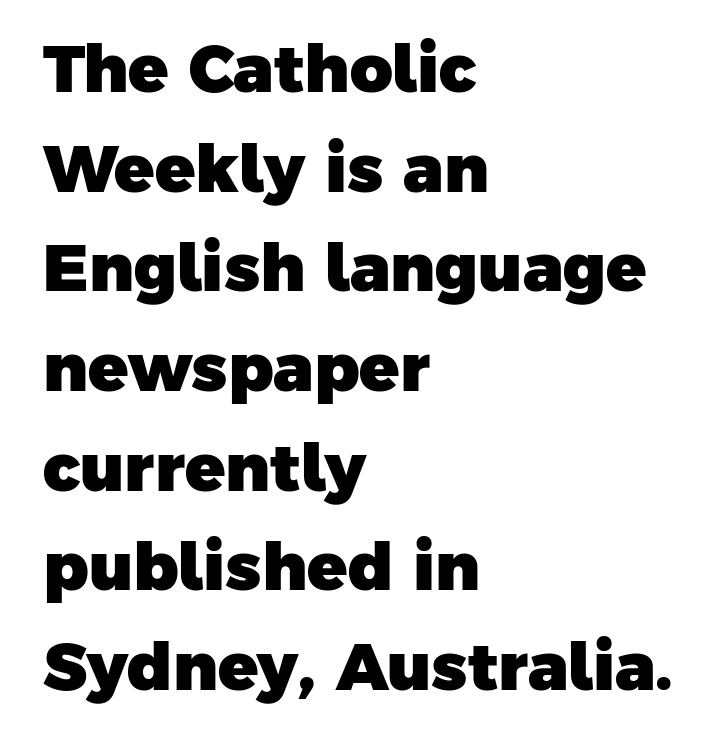
The image shows 66 px heavy sans-serif type; set left-aligned, normal line spacing (1.51x), normal letter spacing, not underlined; low stroke contrast and a medium x-height.
